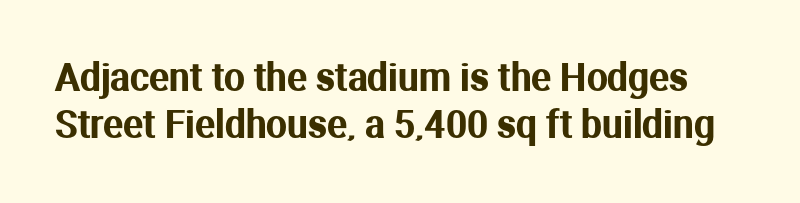
{"serif": "no", "italic": "no", "width": "normal", "stroke_contrast": "medium", "x_height": "medium", "monospaced": "no", "underline": "no", "line_spacing": "normal", "line_spacing_ratio": 1.28, "letter_spacing": "normal", "letter_spacing_em": 0.0, "glyph_px": 37}
